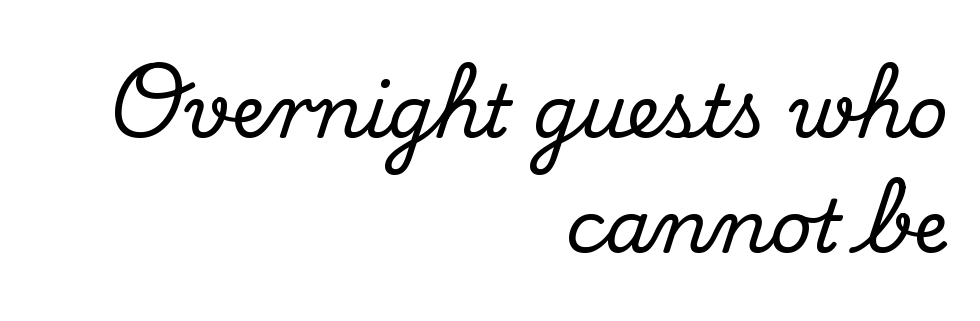
Q: Is the text italic (slanted)? A: Yes.
Q: Is the typeface a serif or a sans-serif typeface? A: Serif.
Q: Is the text underlined? A: No.
Q: How is the paragraph aligned? A: Right-aligned.
Q: Is the spacing between letters normal or unusually wide? A: Normal.
Q: Is the spacing between lines tight, normal or loose? A: Normal.
Q: Width (condensed, normal, or wide)? A: Normal.
Q: Stroke contrast? A: Medium.
Q: x-height? A: Small.
Q: Monospaced? A: No.
